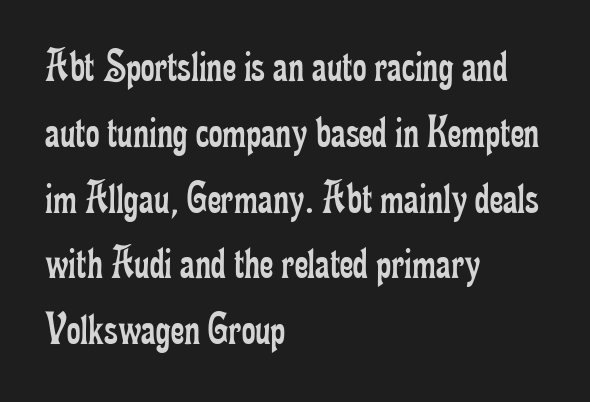
{"serif": "yes", "italic": "no", "bold": "no", "weight": "regular", "width": "condensed", "stroke_contrast": "low", "x_height": "small", "monospaced": "no", "underline": "no", "align": "left", "line_spacing": "normal", "line_spacing_ratio": 1.4, "letter_spacing": "normal", "letter_spacing_em": 0.0, "glyph_px": 47}
